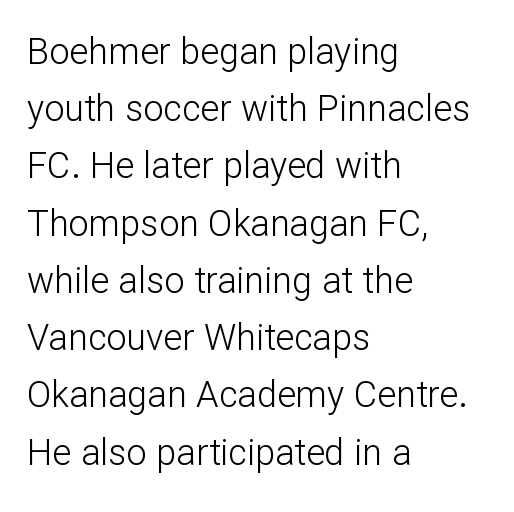
Line starts are locked; line ends wander. You could not count columns in this text — the font is proportionally spaced. The line texture is even and compact thanks to regular tracking. Examine the stroke ends and you'll find no serifs.
